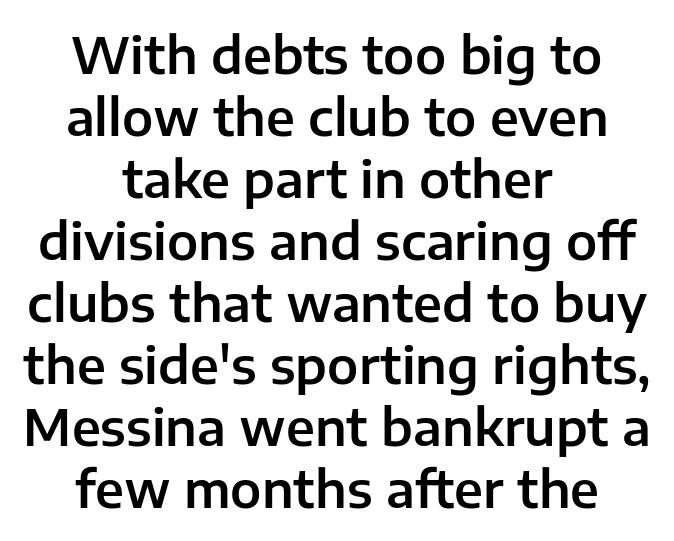
Do the characters align in a grid? No, the font is proportional. Check the space under the baseline: it is left empty. Honestly, the letter spacing is just normal — you wouldn't notice it. Both edges are ragged and mirror each other, which tells us the setting is centered. Are there feet on the stems? There aren't — it's a sans.
